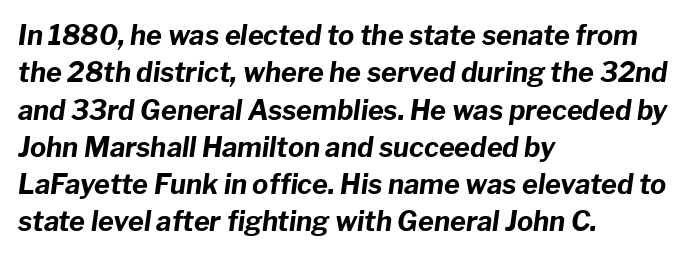
The image shows 27 px bold type, italic (leaning right); set left-aligned, normal line spacing (1.38x), normal letter spacing, not underlined.
